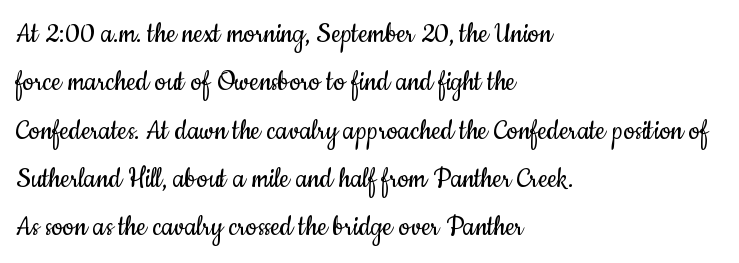
Each stroke keeps to a modest, everyday thickness or less. Leading: standard. Classification — sans serif.
